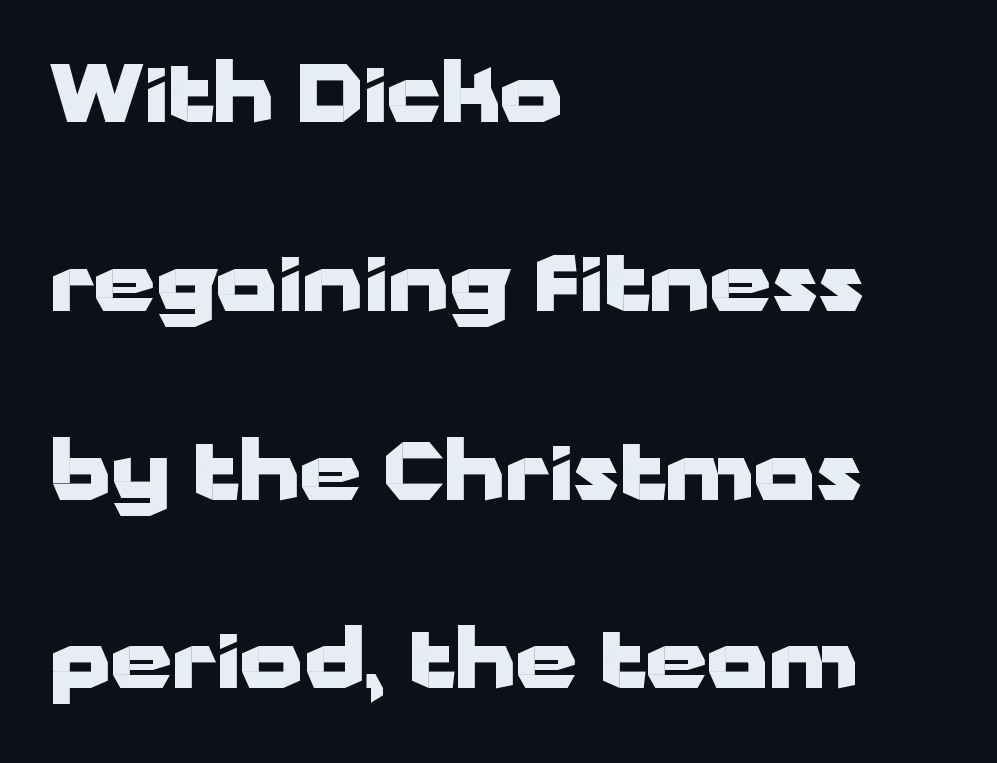
Do the letters lean? They stand straight. Looks like regular typesetting: each glyph gets only the width it needs. If you drew a ruler down the left edge, every line would touch it. Each letter's strokes conclude bluntly, with no projecting serifs.
